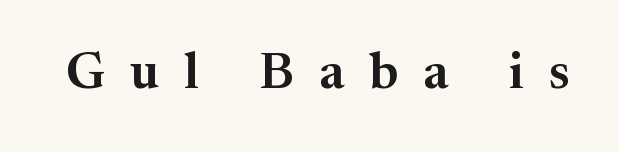
The tracking jumps out immediately: characters are airy and widely separated. Examine the stroke ends and you'll spot serifs. Each letter keeps its own natural width here, so spacing adapts to shape. Upright lettering throughout. Clear beneath every line of the passage.
